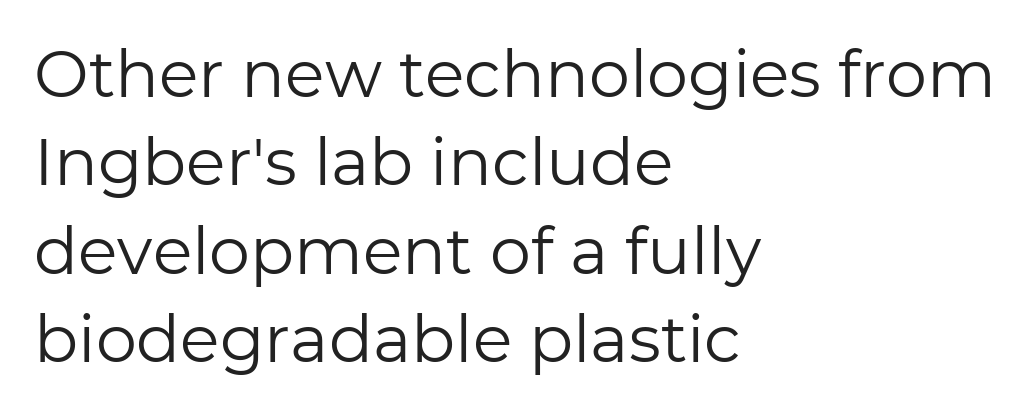
The image shows 65 px regular-weight sans-serif type, upright; set left-aligned, normal line spacing (1.36x), normal letter spacing, not underlined; low stroke contrast and a medium x-height.
